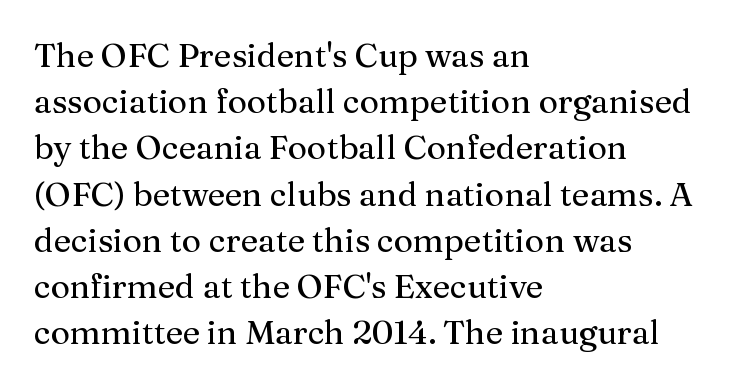
Q: Is the text italic (slanted)? A: No, it is upright.
Q: Is the typeface a serif or a sans-serif typeface? A: Serif.
Q: Is the text underlined? A: No.
Q: How is the paragraph aligned? A: Left-aligned.
Q: Is the spacing between letters normal or unusually wide? A: Normal.
Q: Is the spacing between lines tight, normal or loose? A: Normal.
Q: Width (condensed, normal, or wide)? A: Normal.
Q: Stroke contrast? A: Medium.
Q: x-height? A: Medium.
Q: Monospaced? A: No.
